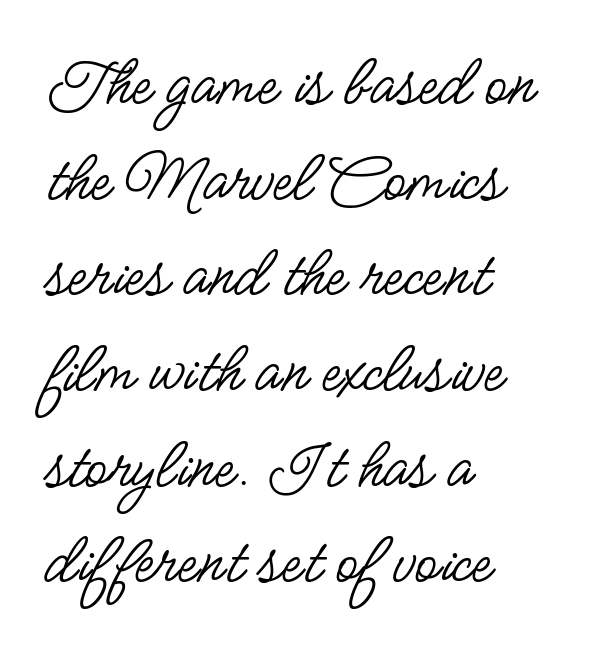
This sample uses a sans-serif face. Teacher's note: observe the even left margin — that is flush-left alignment. Regular leading.
